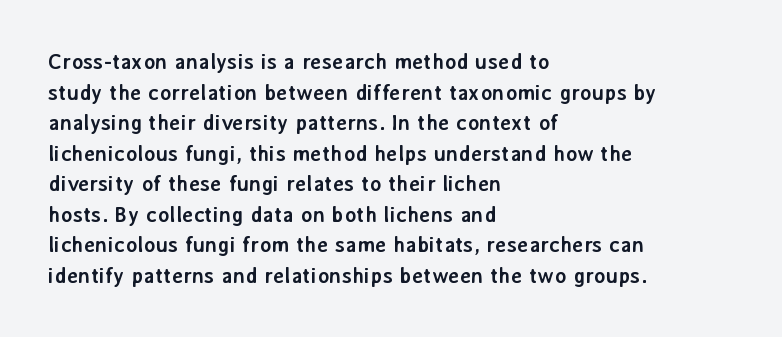
{"italic": "no", "bold": "yes", "underline": "no", "align": "left", "line_spacing": "normal", "line_spacing_ratio": 1.39, "letter_spacing": "normal", "letter_spacing_em": 0.0, "glyph_px": 22}
